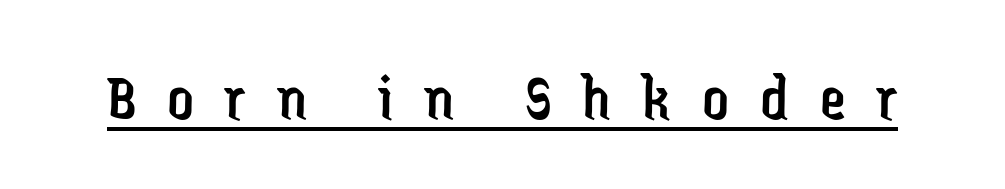
Here the designer chose a conventional face with non-uniform glyph widths. Posture: vertical. Descenders here cross a horizontal rule under the line. Each stroke keeps to a modest, everyday thickness or less.
